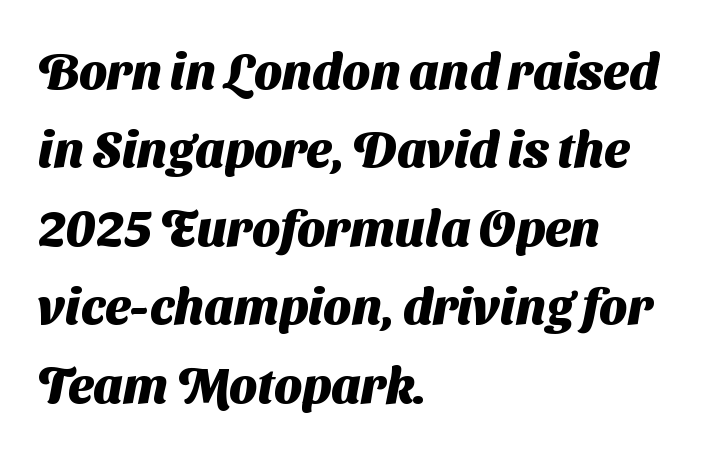
Each line starts at the same left margin while the right side varies. Letterform terminals end flat and unadorned throughout the passage. I'd describe the lettering as bold — thick and assertive. A typesetter would call this zero additional tracking. If you measured baseline to baseline, you'd find a middling distance. A bare baseline throughout the passage.
